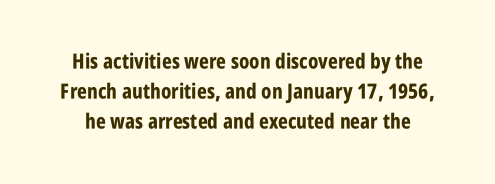
{"italic": "no", "bold": "yes", "underline": "no", "line_spacing": "normal", "line_spacing_ratio": 1.42, "letter_spacing": "normal", "letter_spacing_em": 0.0, "glyph_px": 21}
